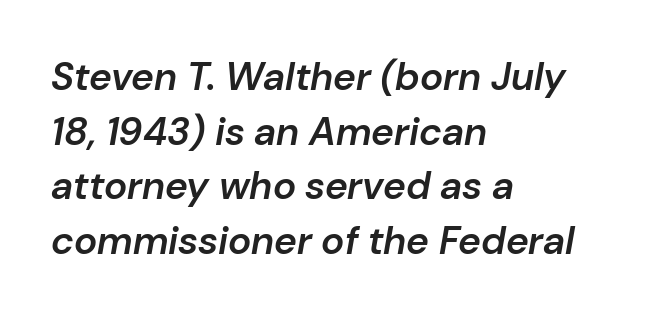
{"italic": "yes", "lean": "right", "slant_degrees": 10, "bold": "semi", "weight": "semibold", "width": "normal", "stroke_contrast": "low", "x_height": "medium", "monospaced": "no", "underline": "no", "align": "left", "line_spacing": "normal", "line_spacing_ratio": 1.4, "letter_spacing": "normal", "letter_spacing_em": 0.0, "glyph_px": 39}
